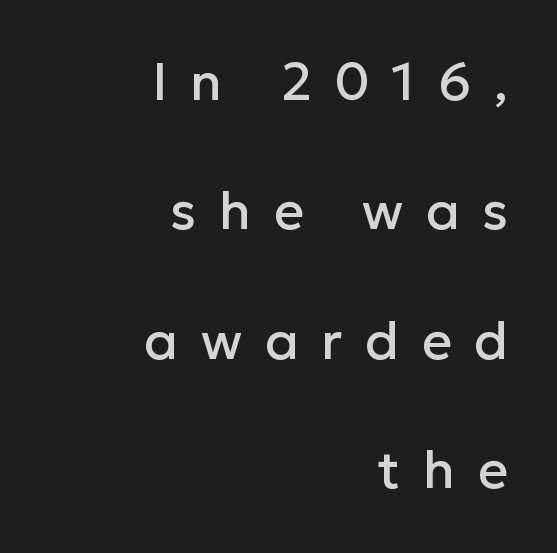
{"serif": "no", "italic": "no", "width": "normal", "stroke_contrast": "low", "x_height": "medium", "monospaced": "no", "underline": "no", "align": "right", "line_spacing": "loose", "line_spacing_ratio": 2.49, "letter_spacing": "wide", "letter_spacing_em": 0.44, "glyph_px": 52}
